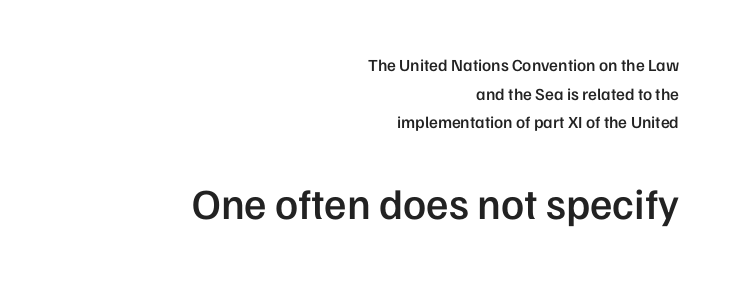
The image shows 43 px semibold sans-serif type, upright; set right-aligned, normal line spacing (1.69x), normal letter spacing, not underlined; the second (bottom) block is 2.53x larger; low stroke contrast and a medium x-height.
